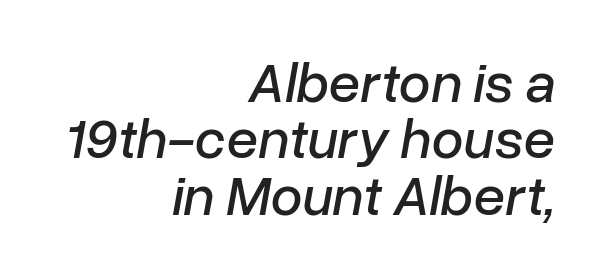
{"italic": "yes", "lean": "right", "slant_degrees": 10, "width": "normal", "stroke_contrast": "low", "x_height": "medium", "monospaced": "no", "underline": "no", "align": "right", "line_spacing": "tight", "line_spacing_ratio": 0.99, "letter_spacing": "normal", "letter_spacing_em": 0.0, "glyph_px": 57}
